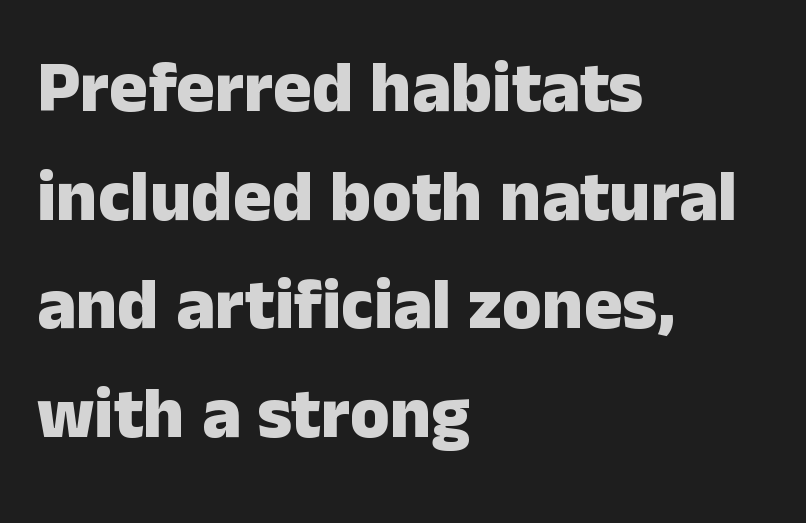
The image shows 72 px heavy sans-serif type, upright; set left-aligned, normal line spacing (1.51x), normal letter spacing, not underlined; low stroke contrast and a medium x-height.
